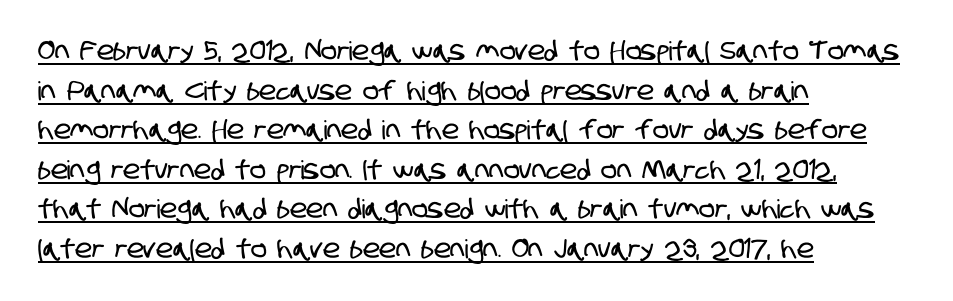
{"underline": "yes", "align": "left", "line_spacing": "normal", "line_spacing_ratio": 1.52, "letter_spacing": "normal", "letter_spacing_em": 0.0, "glyph_px": 26}
